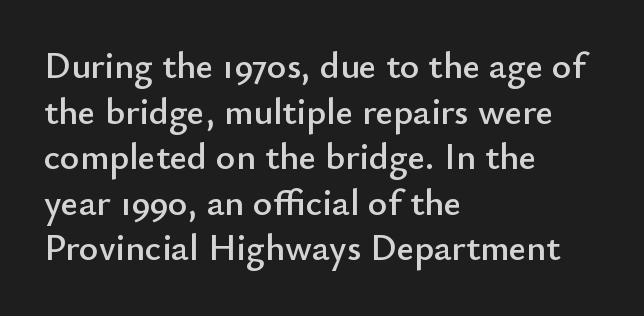
The image shows 37 px sans-serif type, upright; set left-aligned, line spacing 1.23x, normal letter spacing, not underlined; low stroke contrast and a small x-height.
